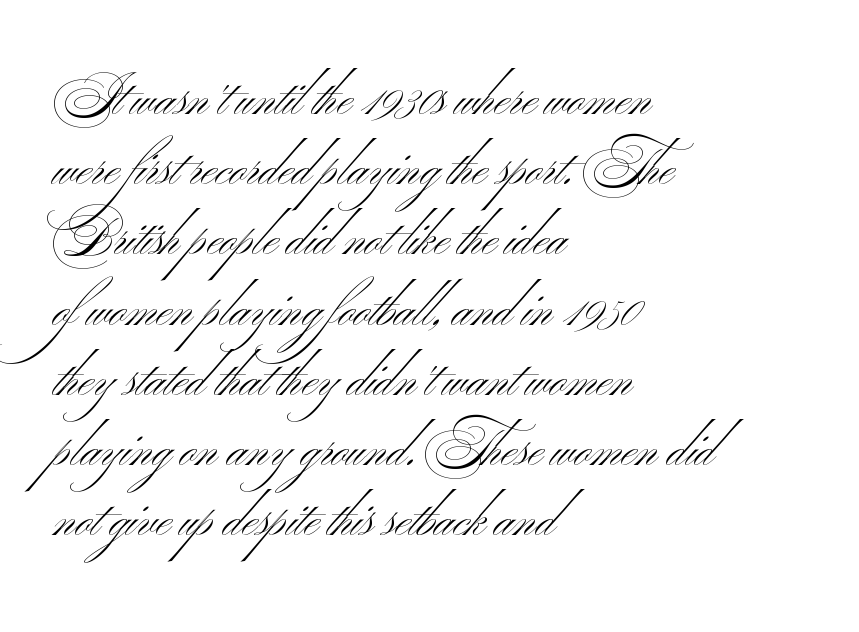
Q: Is the text bold? A: No.
Q: Is the typeface a serif or a sans-serif typeface? A: Sans-serif.
Q: Is the text underlined? A: No.
Q: How is the paragraph aligned? A: Left-aligned.
Q: Is the spacing between letters normal or unusually wide? A: Normal.
Q: Is the spacing between lines tight, normal or loose? A: Normal.
Q: Width (condensed, normal, or wide)? A: Wide.
Q: Stroke contrast? A: Medium.
Q: x-height? A: Small.
Q: Monospaced? A: No.
